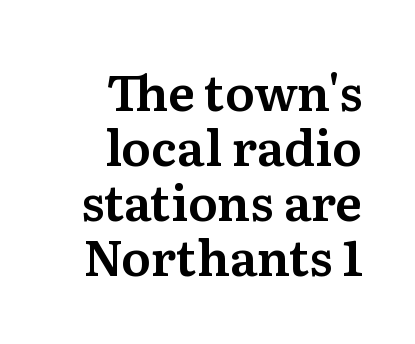
{"serif": "yes", "italic": "no", "width": "normal", "stroke_contrast": "medium", "x_height": "medium", "monospaced": "no", "underline": "no", "align": "right", "line_spacing": "tight", "line_spacing_ratio": 1.12, "letter_spacing": "normal", "letter_spacing_em": 0.0, "glyph_px": 49}
